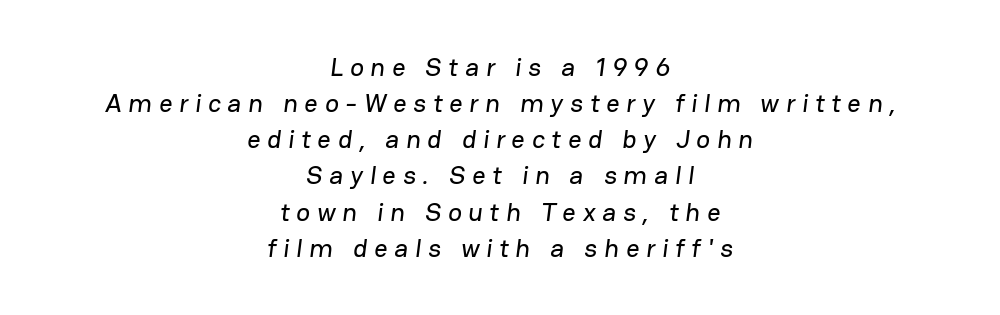
The image shows 26 px text type; set centered, normal line spacing (1.39x), unusually wide letter spacing (+0.26 em), not underlined.
